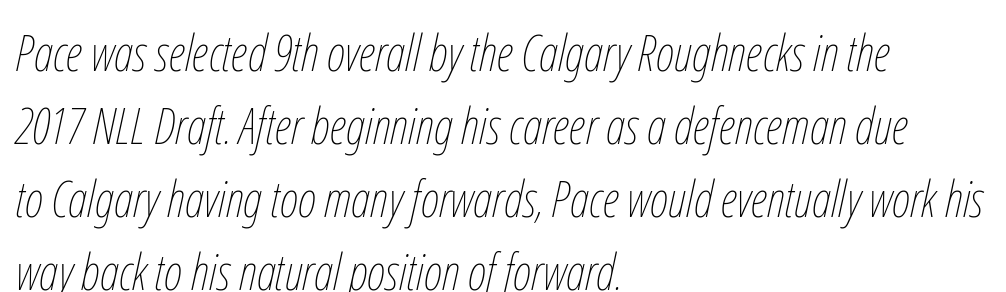
Q: Is the text bold? A: No.
Q: Is the text italic (slanted)? A: Yes, it leans right by about 12 degrees.
Q: Is the text underlined? A: No.
Q: How is the paragraph aligned? A: Left-aligned.
Q: Is the spacing between letters normal or unusually wide? A: Normal.
Q: Is the spacing between lines tight, normal or loose? A: Normal.
Q: Width (condensed, normal, or wide)? A: Condensed.
Q: Stroke contrast? A: Low.
Q: x-height? A: Medium.
Q: Monospaced? A: No.
